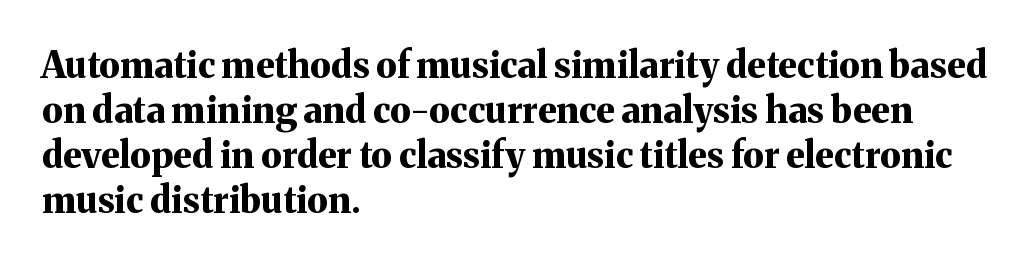
The image shows 36 px bold serif type, upright; set left-aligned, normal line spacing (1.25x), normal letter spacing, not underlined; medium stroke contrast and a medium x-height.
